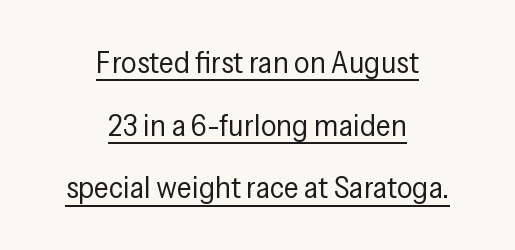
{"serif": "no", "italic": "no", "bold": "no", "weight": "regular", "width": "condensed", "stroke_contrast": "low", "x_height": "medium", "monospaced": "no", "underline": "yes", "align": "center", "line_spacing": "loose", "line_spacing_ratio": 2.02, "letter_spacing": "normal", "letter_spacing_em": 0.0, "glyph_px": 31}
